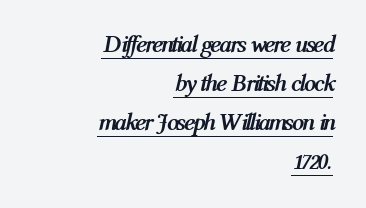
Q: Is the text bold? A: Yes.
Q: Is the text italic (slanted)? A: Yes, it leans right by about 12 degrees.
Q: Is the text underlined? A: Yes.
Q: How is the paragraph aligned? A: Right-aligned.
Q: Is the spacing between letters normal or unusually wide? A: Normal.
Q: Is the spacing between lines tight, normal or loose? A: Normal.
